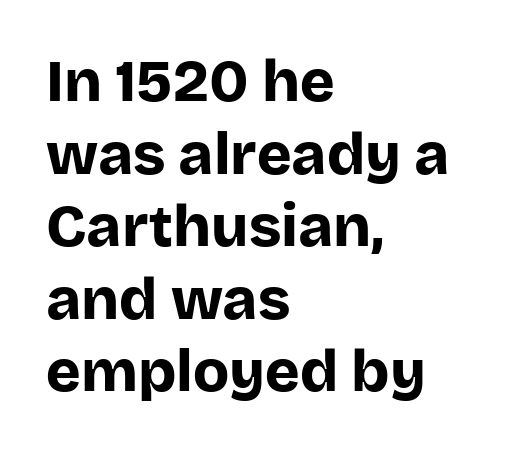
{"serif": "no", "italic": "no", "bold": "yes", "weight": "bold", "width": "normal", "stroke_contrast": "low", "x_height": "large", "monospaced": "no", "underline": "no", "align": "left", "line_spacing_ratio": 1.23, "letter_spacing": "normal", "letter_spacing_em": 0.0, "glyph_px": 59}
